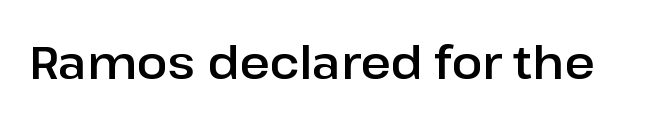
{"serif": "no", "italic": "no", "width": "normal", "stroke_contrast": "low", "x_height": "medium", "monospaced": "no", "underline": "no", "letter_spacing": "normal", "letter_spacing_em": 0.0, "glyph_px": 46}
